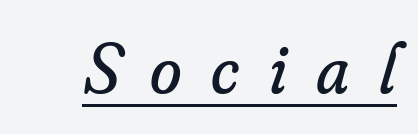
The image shows 72 px regular-weight serif type, italic (leaning right); set unusually wide letter spacing (+0.41 em), underlined; low stroke contrast and a small x-height.
